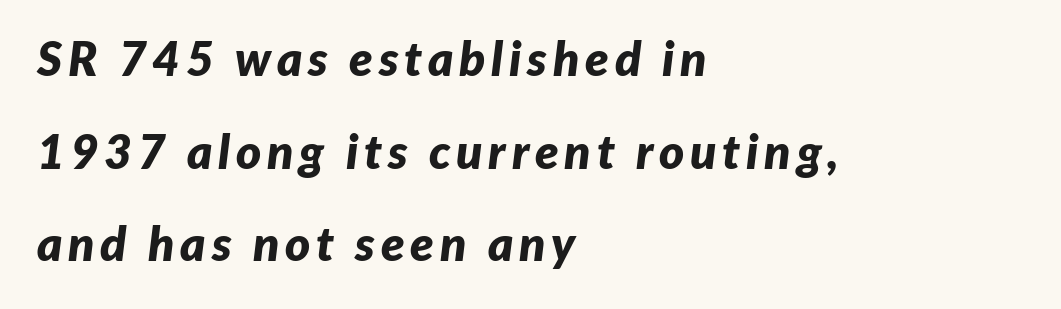
The image shows 48 px bold type, italic (leaning right); set left-aligned, loose line spacing (1.93x), not underlined; low stroke contrast and a medium x-height.
